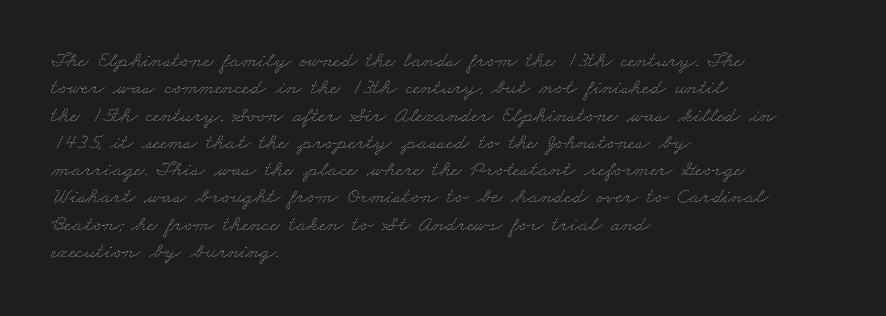
The image shows 22 px text type; set left-aligned, line spacing 1.24x, normal letter spacing, not underlined.
